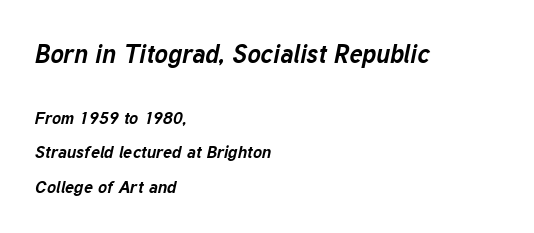
If you drew a ruler down the left edge, every line would touch it. The letters sit at their default tracking, neither squeezed nor spread. A bare baseline throughout the passage. The line-height multiplier appears high, well above default.
